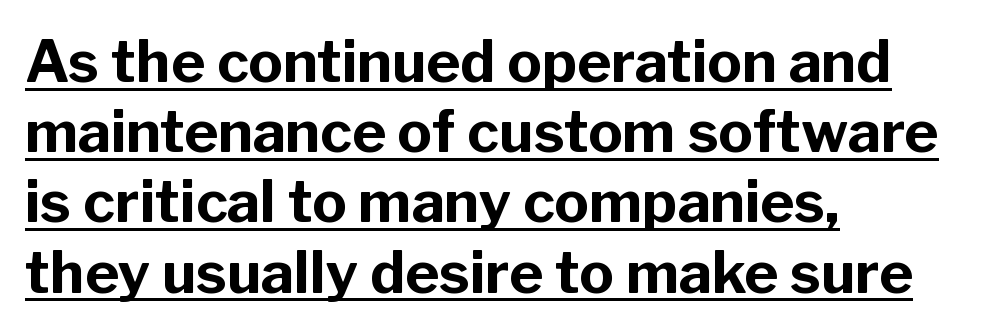
The image shows 58 px bold sans-serif type, upright; set left-aligned, line spacing 1.21x, normal letter spacing, underlined; low stroke contrast and a medium x-height.
